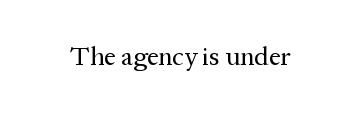
{"italic": "no", "bold": "no", "underline": "no", "letter_spacing": "normal", "letter_spacing_em": 0.0, "glyph_px": 26}
